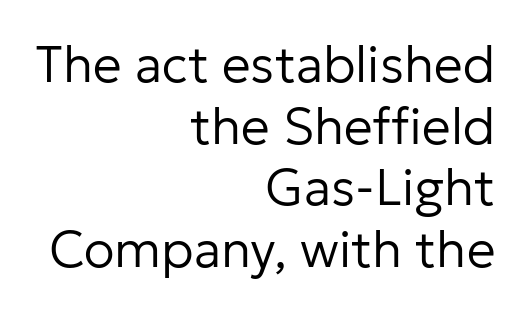
{"serif": "no", "italic": "no", "bold": "no", "weight": "regular", "width": "normal", "stroke_contrast": "low", "x_height": "medium", "monospaced": "no", "underline": "no", "align": "right", "line_spacing_ratio": 1.21, "letter_spacing": "normal", "letter_spacing_em": 0.0, "glyph_px": 51}
